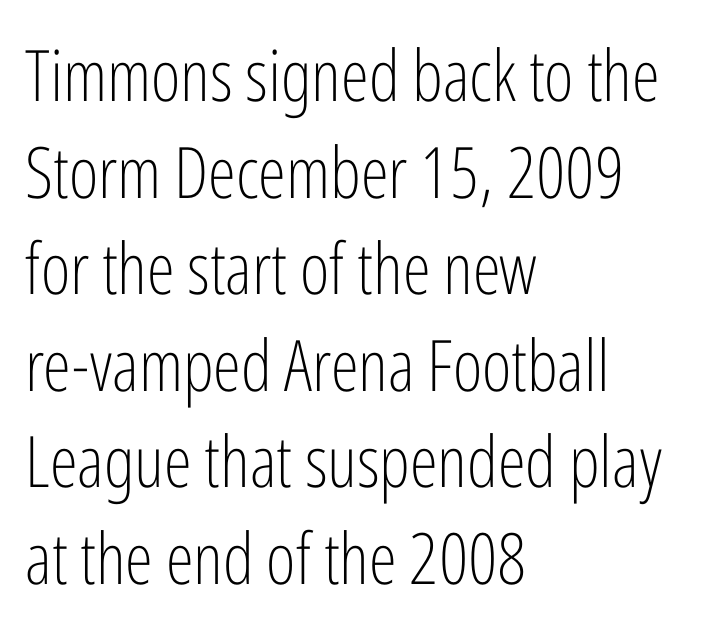
Quick note: not italic, upright. This reads as an unemphasized weight, regular at the heaviest. Are there feet on the stems? There aren't — it's a sans. The gaps between neighbouring characters are ordinary and unremarkable. The paragraph shown leans on its left margin. The passage shown is typed in a proportional face where columns would drift.
